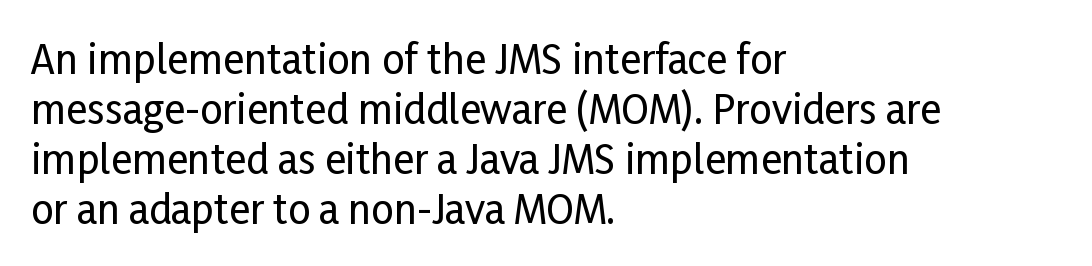
Do the characters align in a grid? No, the font is proportional. The lines are quadded left. A sans-serif font was chosen for this passage. The lettering stays uniformly vertical, giving the passage a roman look. Each new line begins a customary step beneath the previous one.
